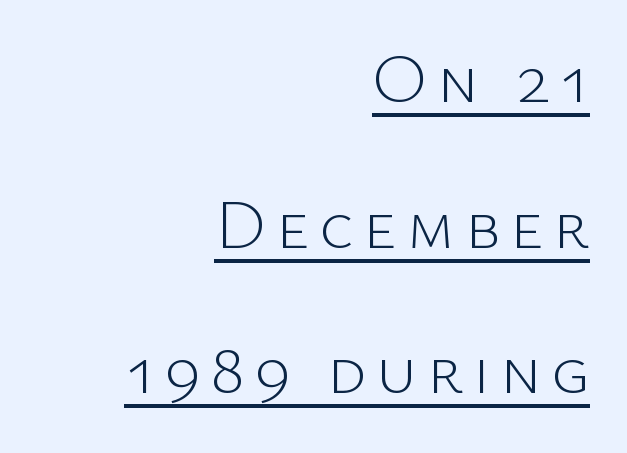
Does the leading feel generous? Absolutely, it's lavish. Designer's note — italics off, roman on. The setting favours the right margin, as signatures and pull-quotes sometimes do. The rendered words wear a rule along their underside.
